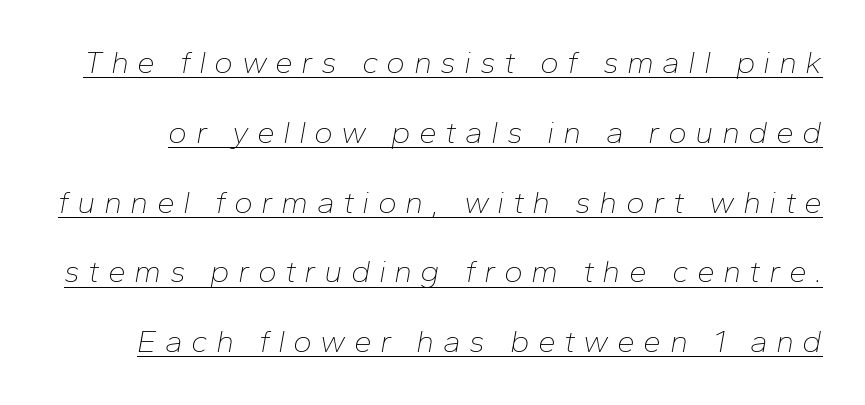
{"italic": "yes", "lean": "right", "slant_degrees": 10, "bold": "no", "weight": "thin", "width": "normal", "stroke_contrast": "low", "x_height": "medium", "monospaced": "no", "underline": "yes", "line_spacing": "loose", "line_spacing_ratio": 2.18, "letter_spacing": "wide", "letter_spacing_em": 0.26, "glyph_px": 32}
